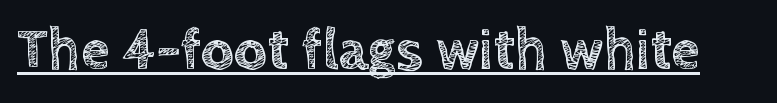
Q: Is the text italic (slanted)? A: No, it is upright.
Q: Is the text underlined? A: Yes.
Q: Is the spacing between letters normal or unusually wide? A: Normal.
Q: Width (condensed, normal, or wide)? A: Normal.
Q: x-height? A: Large.
Q: Monospaced? A: No.
